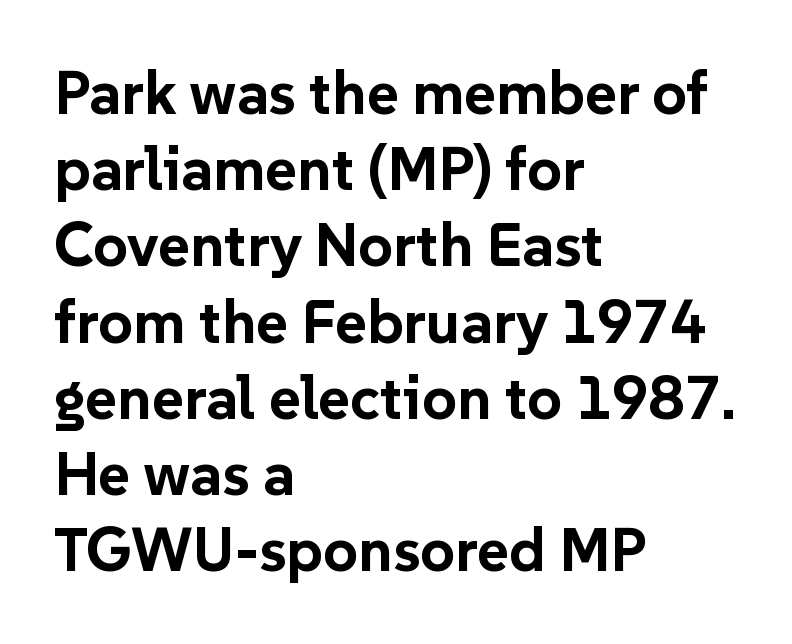
Descenders are the only things crossing below the line. This is roman type, the default non-slanted kind. This sample is left-justified, so line endings fall wherever the words run out. Honestly, the letter spacing is just normal — you wouldn't notice it. The designer went with a sans here, leaving each stem footless. Character widths vary here, with narrow letters taking less room than wide ones.
